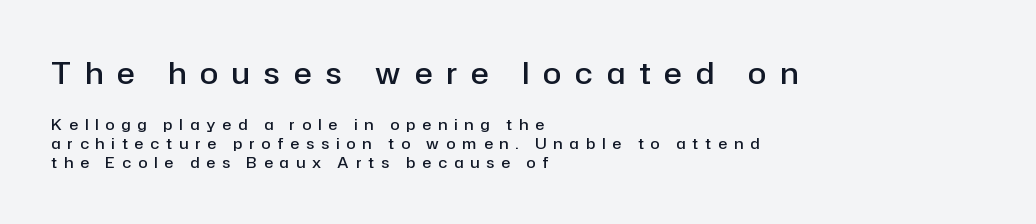
Q: Is the text bold? A: Semi-bold.
Q: Is the text italic (slanted)? A: No, it is upright.
Q: Is the typeface a serif or a sans-serif typeface? A: Sans-serif.
Q: Is the text underlined? A: No.
Q: How is the paragraph aligned? A: Left-aligned.
Q: Is the spacing between letters normal or unusually wide? A: Unusually wide.
Q: Is the spacing between lines tight, normal or loose? A: Normal.
Q: Which block of text is set in a larger size, the first (top) or the second (bottom)? A: The first (top) one.
Q: Width (condensed, normal, or wide)? A: Normal.
Q: Stroke contrast? A: Low.
Q: x-height? A: Medium.
Q: Monospaced? A: No.
